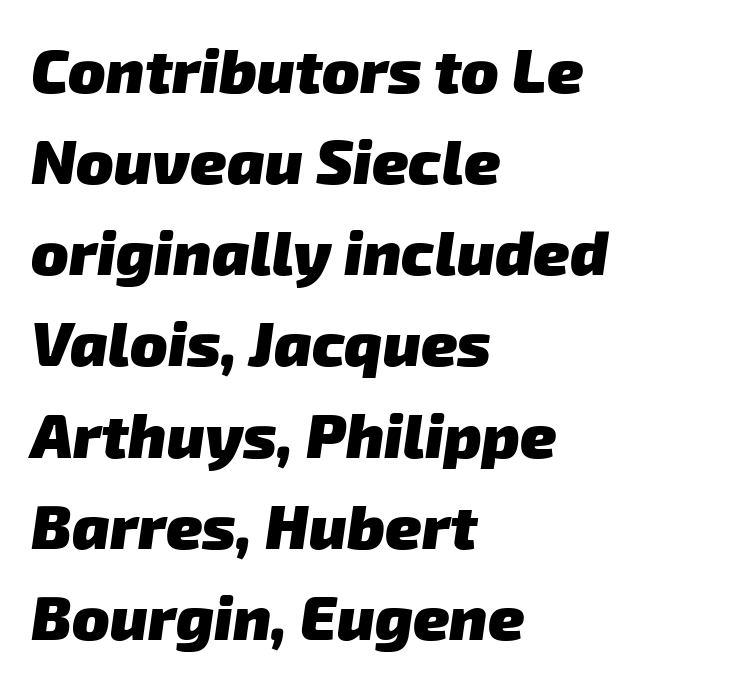
Interline gaps are of average width in this sample. Plenty of ink on the page — the face is bold. The typeface chosen for these lines omits serifs. Each word holds together tightly as a unit, with standard inter-letter gaps.
